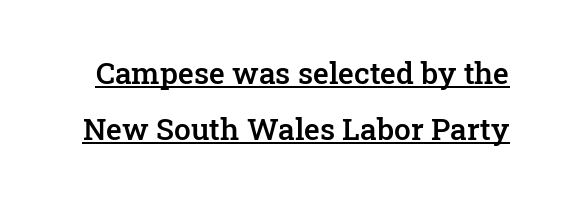
The specimen includes a rule beneath the text block's lines. No extra tracking has been applied to these lines. Nope, not italic — everything's standing straight. Notice the strokes are somewhat thickened but not fully heavy: this is a semibold.
